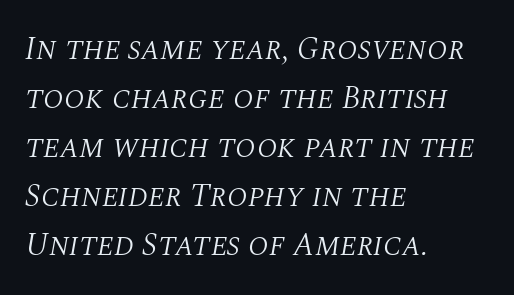
Q: Is the text bold? A: No.
Q: Is the text italic (slanted)? A: Yes, it leans right by about 10 degrees.
Q: Is the typeface a serif or a sans-serif typeface? A: Serif.
Q: Is the text underlined? A: No.
Q: How is the paragraph aligned? A: Left-aligned.
Q: Is the spacing between letters normal or unusually wide? A: Normal.
Q: Is the spacing between lines tight, normal or loose? A: Normal.
Q: Width (condensed, normal, or wide)? A: Normal.
Q: Stroke contrast? A: Medium.
Q: x-height? A: Large.
Q: Monospaced? A: No.
